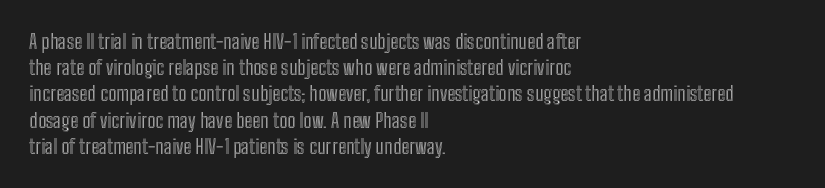
Rows of type keep a routine distance in the vertical direction. Designer's note — italics off, roman on. These lines stack with their left ends in a neat column. You could call the tracking neutral — neither tight nor loose. Each row of text sits above clean, open space.
